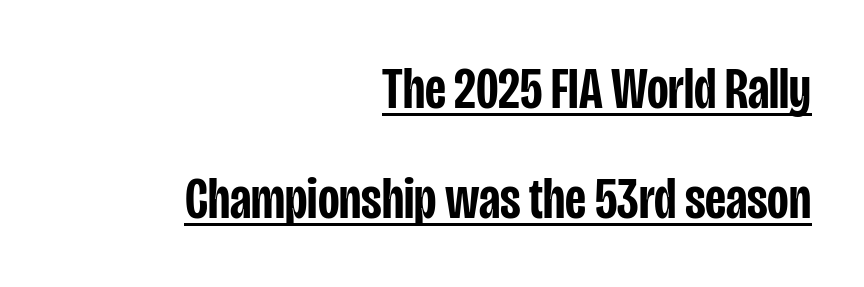
The image shows 59 px semibold, condensed sans-serif type, upright; set right-aligned, line spacing 1.86x, normal letter spacing, underlined; low stroke contrast and a large x-height.
